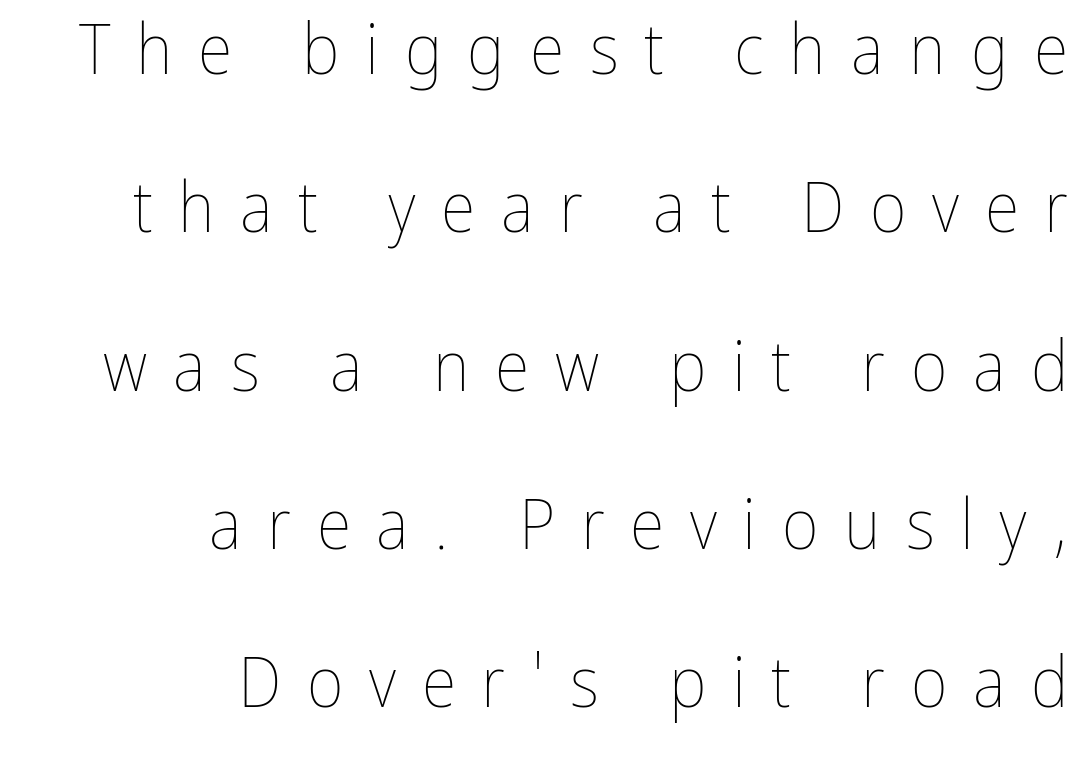
{"italic": "no", "bold": "no", "weight": "thin", "width": "condensed", "stroke_contrast": "low", "x_height": "medium", "monospaced": "no", "underline": "no", "align": "right", "line_spacing": "loose", "line_spacing_ratio": 2.23, "letter_spacing": "wide", "letter_spacing_em": 0.36, "glyph_px": 71}
